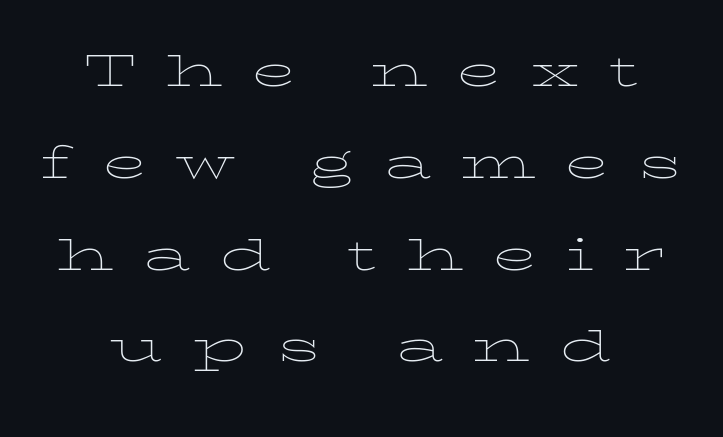
Q: Is the text bold? A: No.
Q: Is the text italic (slanted)? A: No, it is upright.
Q: Is the text underlined? A: No.
Q: How is the paragraph aligned? A: Centered.
Q: Is the spacing between letters normal or unusually wide? A: Unusually wide.
Q: Is the spacing between lines tight, normal or loose? A: Normal.
Q: Width (condensed, normal, or wide)? A: Wide.
Q: Stroke contrast? A: Low.
Q: x-height? A: Medium.
Q: Monospaced? A: No.
